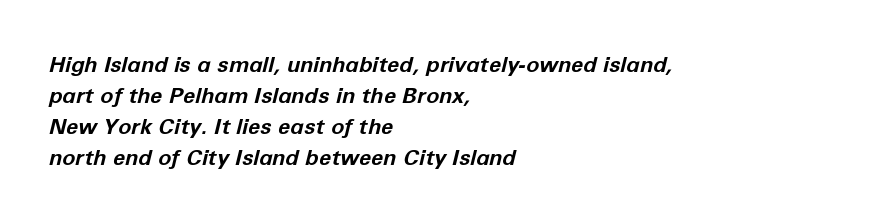
Inter-character spacing is left at the font's built-in metrics. These lines were composed using italics. These lines sit exactly where default settings would place them. This sample is left-justified, so line endings fall wherever the words run out. Anything drawn beneath the words? Only blank space.
